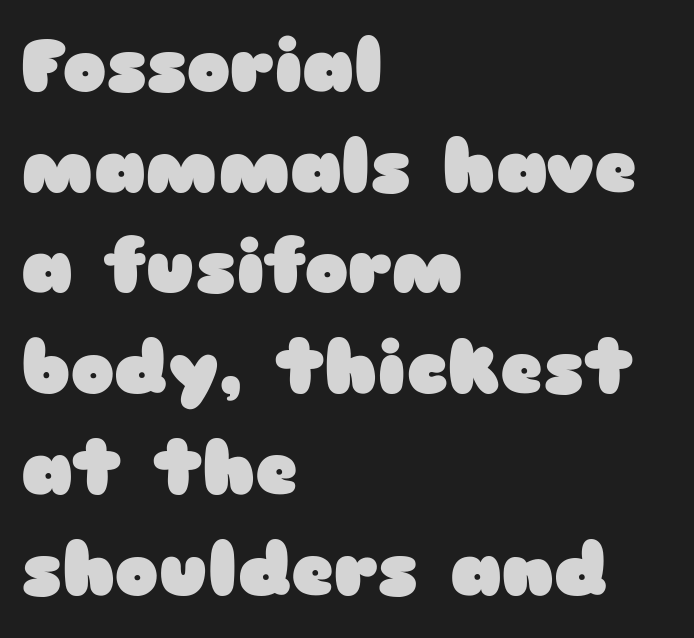
Q: Is the text bold? A: Yes.
Q: Is the text italic (slanted)? A: No, it is upright.
Q: Is the typeface a serif or a sans-serif typeface? A: Sans-serif.
Q: Is the text underlined? A: No.
Q: How is the paragraph aligned? A: Left-aligned.
Q: Is the spacing between letters normal or unusually wide? A: Normal.
Q: Is the spacing between lines tight, normal or loose? A: Normal.
Q: Width (condensed, normal, or wide)? A: Wide.
Q: Stroke contrast? A: Low.
Q: x-height? A: Medium.
Q: Monospaced? A: No.
